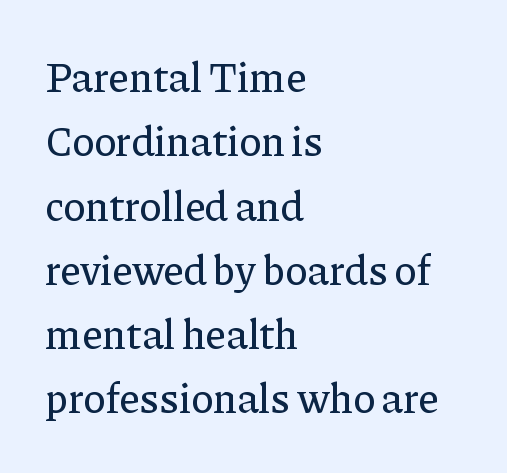
{"serif": "yes", "italic": "no", "width": "normal", "stroke_contrast": "low", "x_height": "medium", "monospaced": "no", "underline": "no", "align": "left", "line_spacing": "normal", "line_spacing_ratio": 1.53, "letter_spacing": "normal", "letter_spacing_em": 0.0, "glyph_px": 42}
